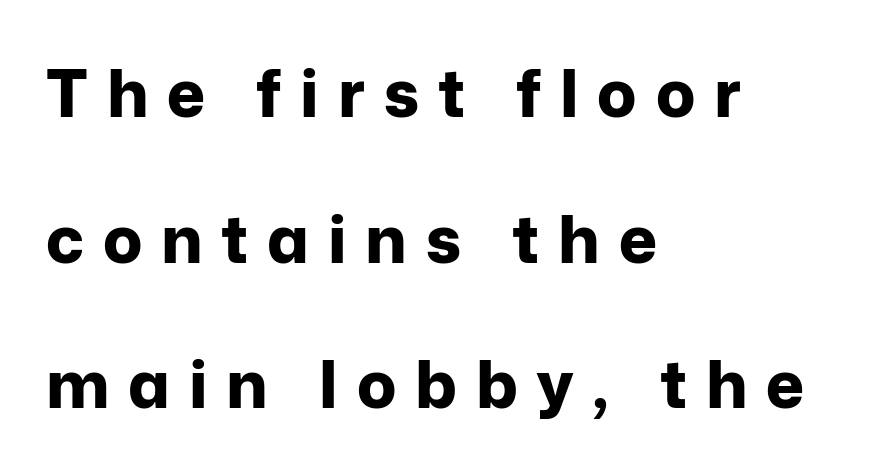
The image shows 65 px bold sans-serif type, upright; set left-aligned, loose line spacing (2.24x), unusually wide letter spacing (+0.29 em), not underlined; low stroke contrast and a medium x-height.
